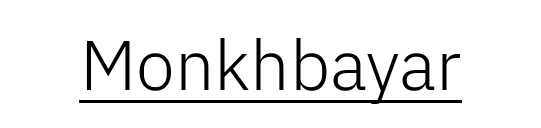
Q: Is the text bold? A: No.
Q: Is the text italic (slanted)? A: No, it is upright.
Q: Is the typeface a serif or a sans-serif typeface? A: Sans-serif.
Q: Is the text underlined? A: Yes.
Q: Is the spacing between letters normal or unusually wide? A: Normal.
Q: Width (condensed, normal, or wide)? A: Normal.
Q: Stroke contrast? A: Low.
Q: x-height? A: Medium.
Q: Monospaced? A: No.
